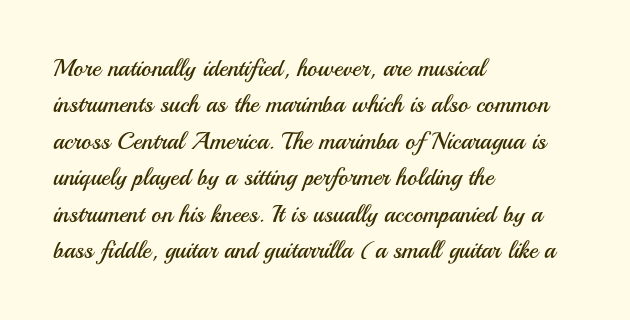
The image shows 24 px text type; set left-aligned, normal line spacing (1.52x), normal letter spacing, not underlined.
